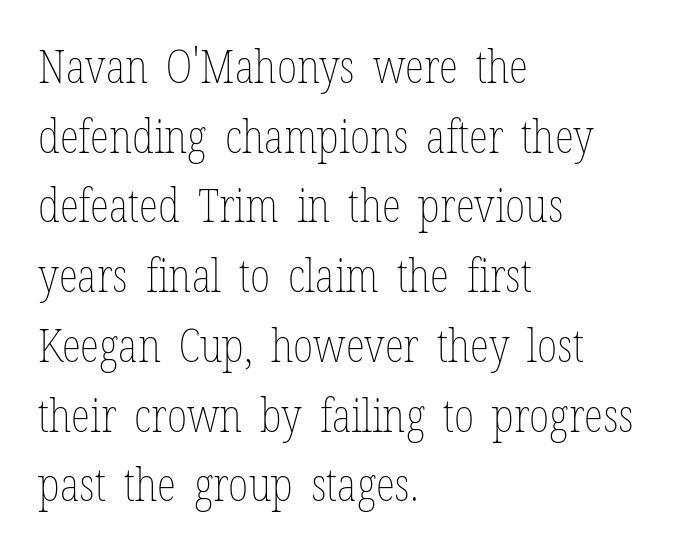
Leading: standard. Plain, unruled lines of type. The text block is weighted toward the left margin, trailing off unevenly rightward. Stem width sits at or under what a default text font uses.
